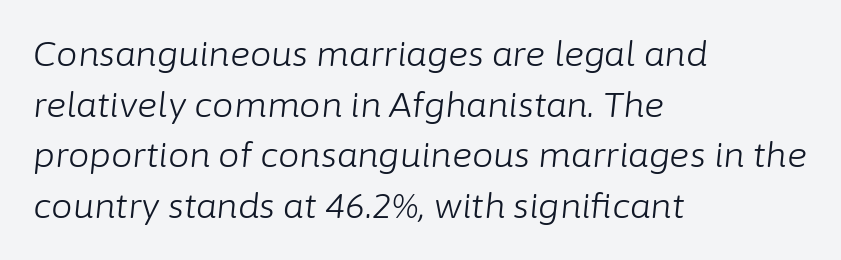
The image shows 34 px light type, italic (leaning right); set left-aligned, normal line spacing (1.49x), normal letter spacing, not underlined; low stroke contrast and a medium x-height.
